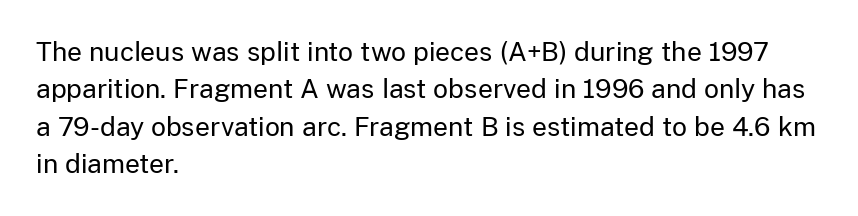
The image shows 26 px text type, upright; set left-aligned, normal line spacing (1.44x), normal letter spacing, not underlined.
